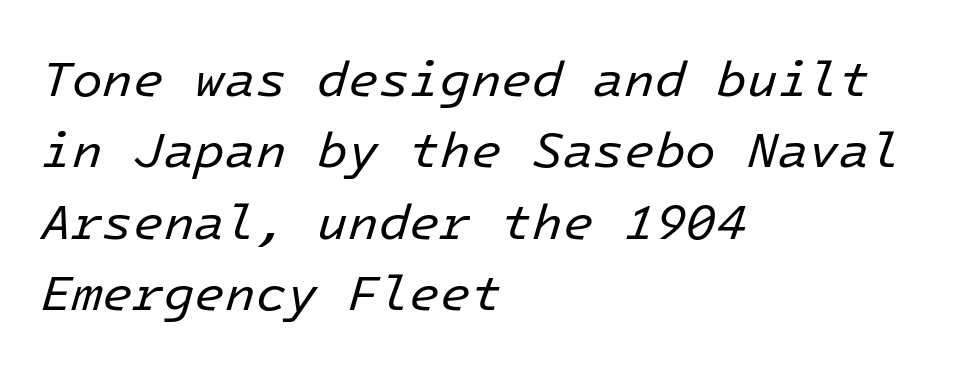
Just letters on the line, the space beneath them empty. Look at the tracking — it's just the regular setting, nothing added. The strokes carry an ordinary text weight at most. Reading down the block, your eye returns to a fixed left position each line. Quick note: italic.
